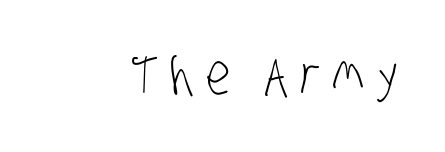
{"serif": "no", "bold": "no", "weight": "light", "width": "condensed", "stroke_contrast": "low", "x_height": "large", "monospaced": "no", "underline": "no", "letter_spacing": "wide", "letter_spacing_em": 0.2, "glyph_px": 57}
